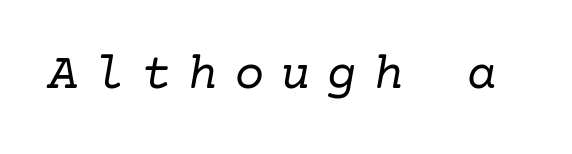
{"serif": "yes", "italic": "yes", "lean": "right", "slant_degrees": 10, "bold": "no", "weight": "regular", "width": "normal", "stroke_contrast": "low", "x_height": "medium", "underline": "no", "letter_spacing": "wide", "letter_spacing_em": 0.31, "glyph_px": 51}
